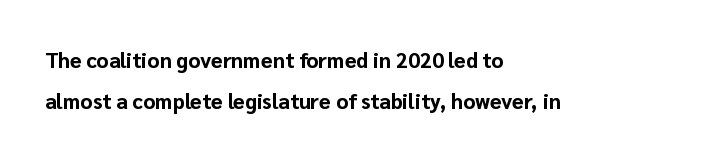
Q: Is the text bold? A: Yes.
Q: Is the text italic (slanted)? A: No, it is upright.
Q: Is the text underlined? A: No.
Q: How is the paragraph aligned? A: Left-aligned.
Q: Is the spacing between letters normal or unusually wide? A: Normal.
Q: Is the spacing between lines tight, normal or loose? A: Loose.
